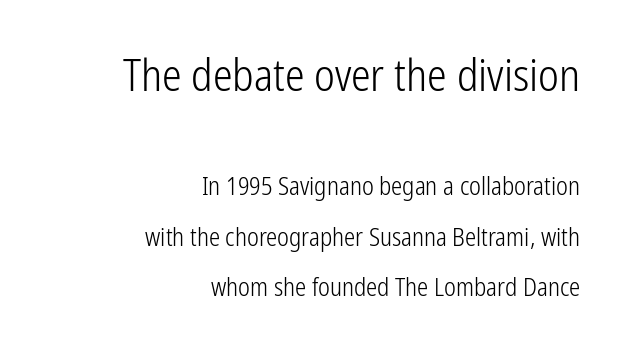
Weight class: somewhere from thin through regular. This rendering features lettering with no underline. Spacing verdict: proportional, widths tailored to each character. In terms of posture, this sample is upright. This rendering uses right alignment, leaving the left contour irregular.
